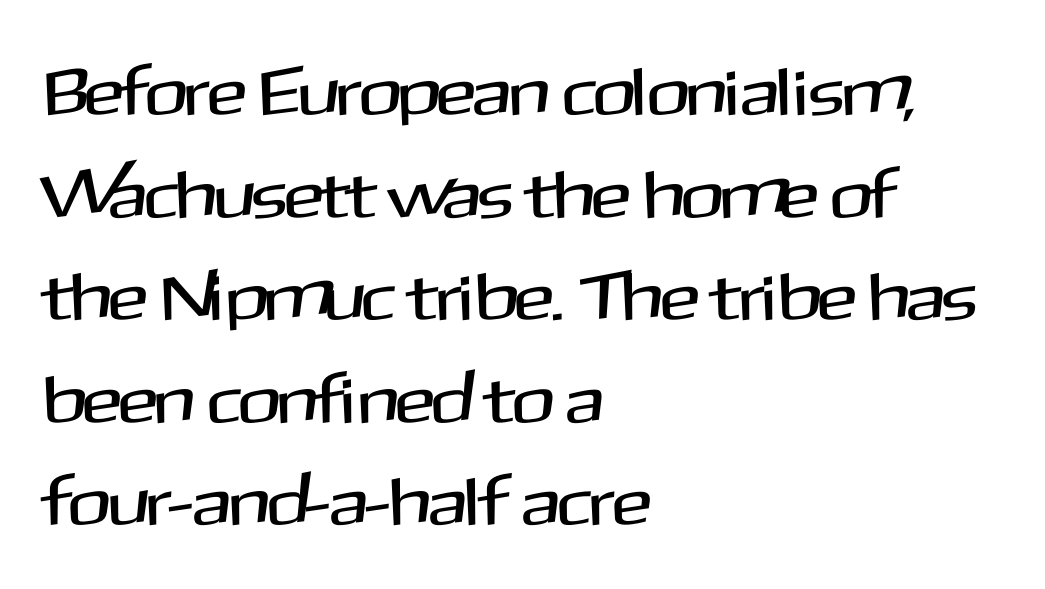
The image shows 67 px sans-serif type, upright; set left-aligned, normal line spacing (1.53x), normal letter spacing, not underlined; medium stroke contrast and a medium x-height.
